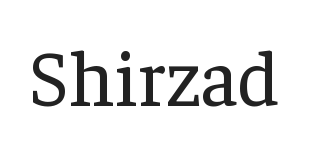
{"serif": "yes", "italic": "no", "bold": "no", "weight": "regular", "width": "normal", "stroke_contrast": "low", "x_height": "medium", "monospaced": "no", "underline": "no", "letter_spacing": "normal", "letter_spacing_em": 0.0, "glyph_px": 79}
